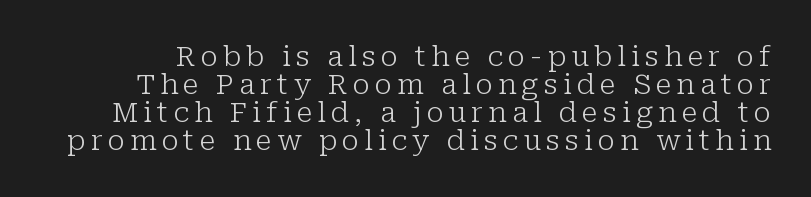
{"serif": "yes", "italic": "no", "bold": "no", "weight": "light", "width": "normal", "stroke_contrast": "low", "x_height": "medium", "monospaced": "no", "underline": "no", "line_spacing": "tight", "line_spacing_ratio": 1.0, "glyph_px": 28}
